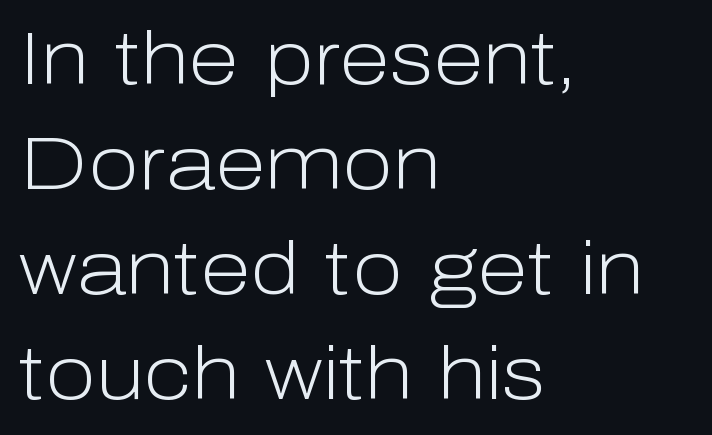
The image shows 74 px light sans-serif type, upright; set left-aligned, normal line spacing (1.42x), normal letter spacing, not underlined; low stroke contrast and a medium x-height.
